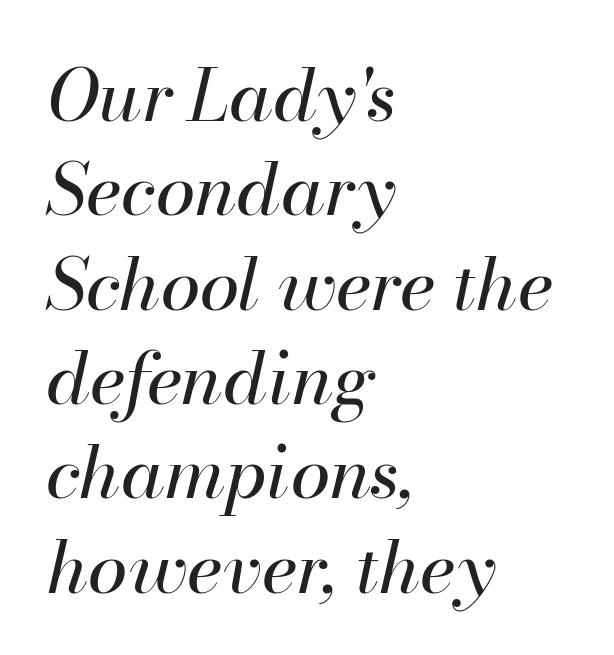
Q: Is the text bold? A: No.
Q: Is the text italic (slanted)? A: Yes, it leans right by about 13 degrees.
Q: Is the text underlined? A: No.
Q: How is the paragraph aligned? A: Left-aligned.
Q: Is the spacing between letters normal or unusually wide? A: Normal.
Q: Is the spacing between lines tight, normal or loose? A: Normal.
Q: Width (condensed, normal, or wide)? A: Normal.
Q: Stroke contrast? A: High.
Q: x-height? A: Small.
Q: Monospaced? A: No.
